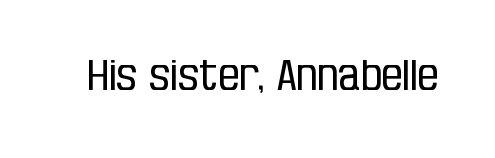
{"serif": "no", "italic": "no", "bold": "no", "weight": "regular", "width": "condensed", "stroke_contrast": "low", "x_height": "large", "monospaced": "no", "underline": "no", "letter_spacing": "normal", "letter_spacing_em": 0.0, "glyph_px": 42}
